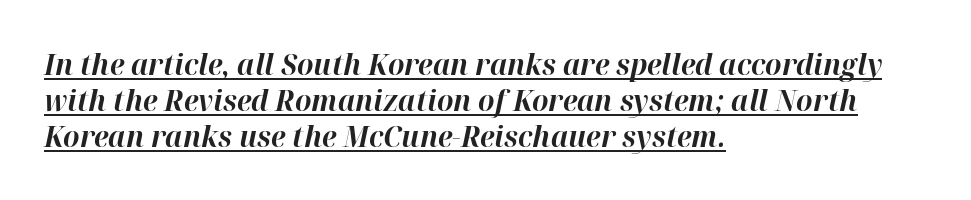
{"italic": "yes", "lean": "right", "slant_degrees": 12, "bold": "yes", "weight": "bold", "width": "normal", "stroke_contrast": "high", "x_height": "medium", "monospaced": "no", "underline": "yes", "align": "left", "line_spacing_ratio": 1.24, "letter_spacing": "normal", "letter_spacing_em": 0.0, "glyph_px": 29}
